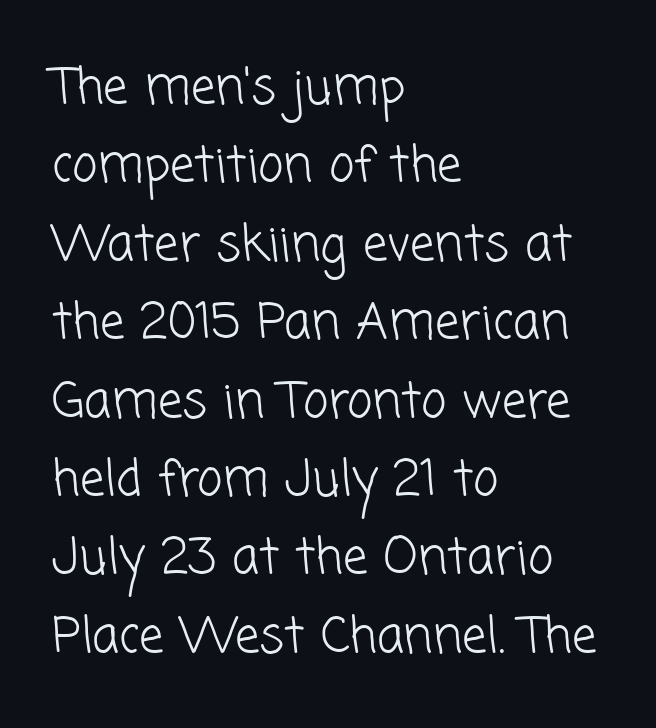
The image shows 49 px light sans-serif type; set left-aligned, normal line spacing (1.6x), normal letter spacing, not underlined; low stroke contrast and a medium x-height.
